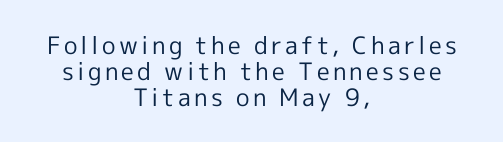
Q: Is the text bold? A: No.
Q: Is the text italic (slanted)? A: No, it is upright.
Q: Is the text underlined? A: No.
Q: How is the paragraph aligned? A: Centered.
Q: Is the spacing between lines tight, normal or loose? A: Tight.
